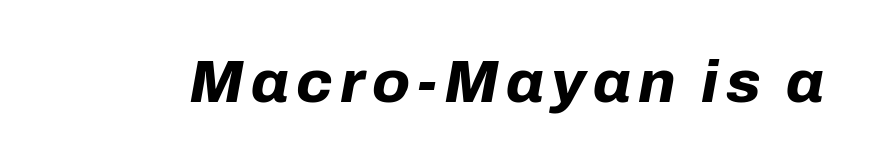
Beneath every word, the page is bare. Character widths vary here, with narrow letters taking less room than wide ones. Bold? Absolutely — the strokes are thick and heavy. The typography opts for an oblique posture over an upright one.
